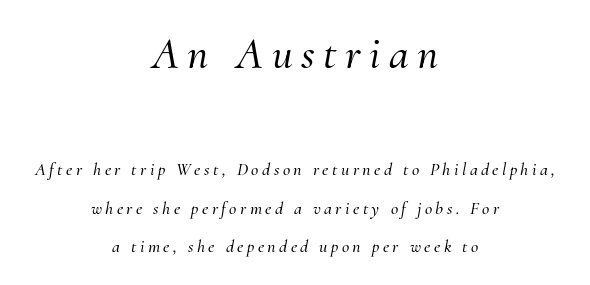
Q: Is the text italic (slanted)? A: Yes, it leans right by about 10 degrees.
Q: Is the typeface a serif or a sans-serif typeface? A: Serif.
Q: Is the text underlined? A: No.
Q: How is the paragraph aligned? A: Centered.
Q: Is the spacing between lines tight, normal or loose? A: Loose.
Q: Which block of text is set in a larger size, the first (top) or the second (bottom)? A: The first (top) one.
Q: Width (condensed, normal, or wide)? A: Normal.
Q: Stroke contrast? A: Medium.
Q: x-height? A: Small.
Q: Monospaced? A: No.
